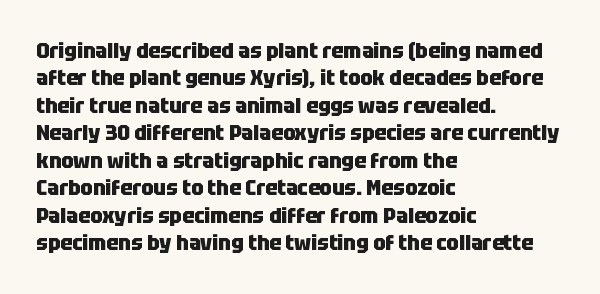
{"italic": "no", "bold": "yes", "underline": "no", "align": "left", "line_spacing": "normal", "line_spacing_ratio": 1.25, "letter_spacing": "normal", "letter_spacing_em": 0.0, "glyph_px": 22}
